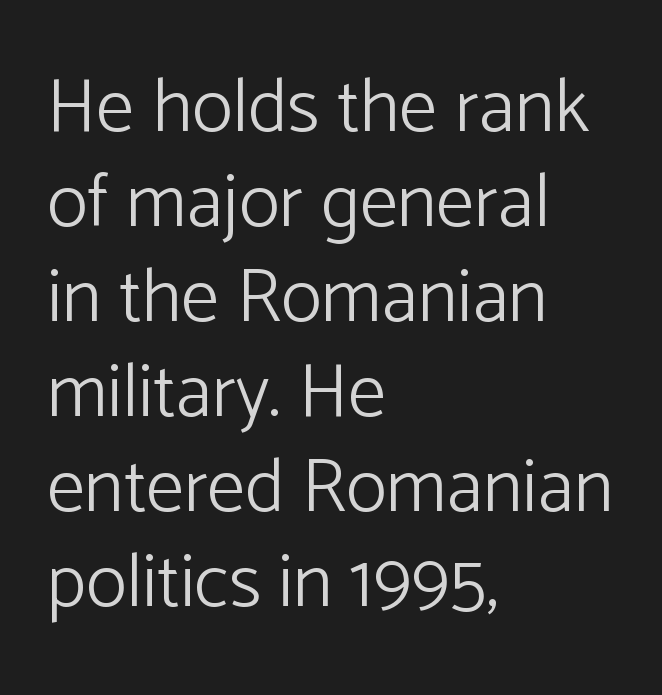
The image shows 76 px light sans-serif type, upright; set left-aligned, normal line spacing (1.25x), normal letter spacing, not underlined; low stroke contrast and a medium x-height.
